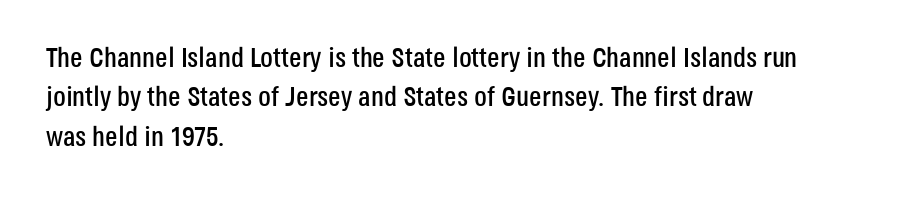
Q: Is the text italic (slanted)? A: No, it is upright.
Q: Is the typeface a serif or a sans-serif typeface? A: Sans-serif.
Q: Is the text underlined? A: No.
Q: How is the paragraph aligned? A: Left-aligned.
Q: Is the spacing between letters normal or unusually wide? A: Normal.
Q: Is the spacing between lines tight, normal or loose? A: Normal.
Q: Width (condensed, normal, or wide)? A: Condensed.
Q: Stroke contrast? A: Low.
Q: x-height? A: Large.
Q: Monospaced? A: No.
